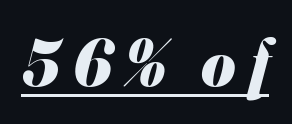
Q: Is the text bold? A: Yes.
Q: Is the typeface a serif or a sans-serif typeface? A: Sans-serif.
Q: Is the text underlined? A: Yes.
Q: Width (condensed, normal, or wide)? A: Normal.
Q: Stroke contrast? A: Medium.
Q: x-height? A: Small.
Q: Monospaced? A: No.
